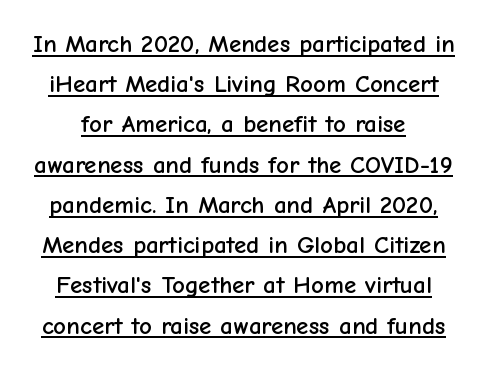
Q: Is the text italic (slanted)? A: No, it is upright.
Q: Is the text underlined? A: Yes.
Q: Is the spacing between letters normal or unusually wide? A: Normal.
Q: Is the spacing between lines tight, normal or loose? A: Normal.
